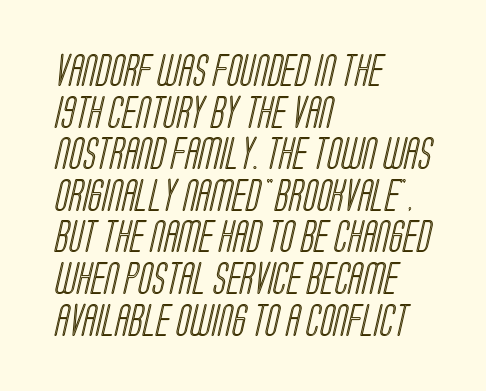
The image shows 32 px condensed type; set left-aligned, normal line spacing (1.3x), normal letter spacing, not underlined; a large x-height.
